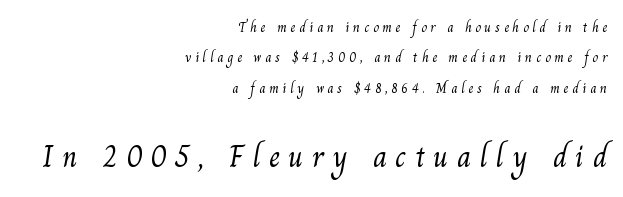
Q: Is the text bold? A: No.
Q: Is the typeface a serif or a sans-serif typeface? A: Serif.
Q: Is the text underlined? A: No.
Q: How is the paragraph aligned? A: Right-aligned.
Q: Is the spacing between letters normal or unusually wide? A: Unusually wide.
Q: Is the spacing between lines tight, normal or loose? A: Loose.
Q: Which block of text is set in a larger size, the first (top) or the second (bottom)? A: The second (bottom) one.
Q: Width (condensed, normal, or wide)? A: Normal.
Q: Stroke contrast? A: Medium.
Q: x-height? A: Small.
Q: Monospaced? A: No.
